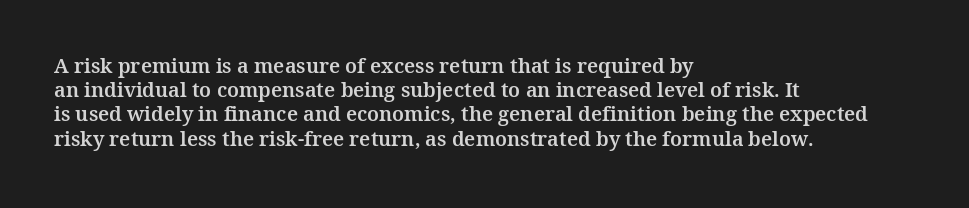
If you drew a line through each stem, it would be perfectly vertical. The line texture is even and compact thanks to regular tracking. Which margin do the lines hug? The left one — the right edge is uneven. Letters rest on an invisible, unmarked baseline.
